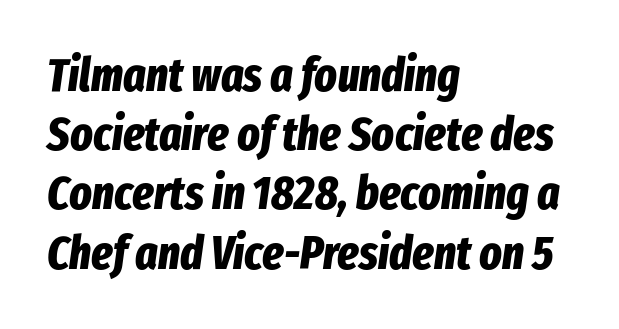
Q: Is the text bold? A: Yes.
Q: Is the text italic (slanted)? A: Yes, it leans right by about 8 degrees.
Q: Is the text underlined? A: No.
Q: How is the paragraph aligned? A: Left-aligned.
Q: Is the spacing between letters normal or unusually wide? A: Normal.
Q: Is the spacing between lines tight, normal or loose? A: Normal.
Q: Width (condensed, normal, or wide)? A: Condensed.
Q: Stroke contrast? A: Low.
Q: x-height? A: Medium.
Q: Monospaced? A: No.
